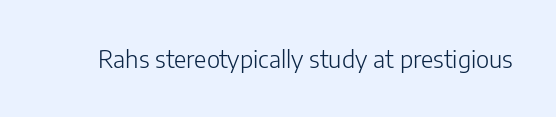
Q: Is the text bold? A: No.
Q: Is the text italic (slanted)? A: No, it is upright.
Q: Is the text underlined? A: No.
Q: Is the spacing between letters normal or unusually wide? A: Normal.
